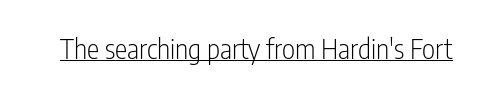
{"serif": "no", "italic": "no", "bold": "no", "weight": "light", "width": "condensed", "stroke_contrast": "low", "x_height": "medium", "monospaced": "no", "underline": "yes", "letter_spacing": "normal", "letter_spacing_em": 0.0, "glyph_px": 28}
